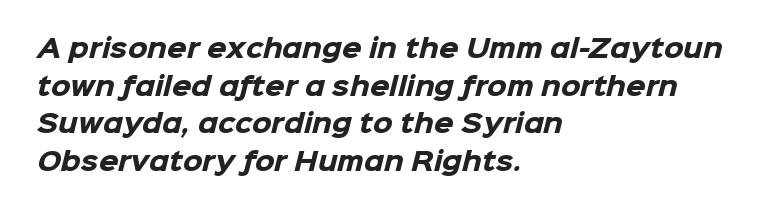
The image shows 25 px bold type; set left-aligned, normal line spacing (1.51x), normal letter spacing, not underlined.
